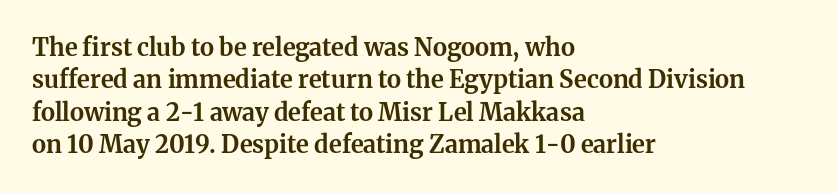
The image shows 24 px bold type, upright; set left-aligned, normal line spacing (1.35x), normal letter spacing, not underlined.
